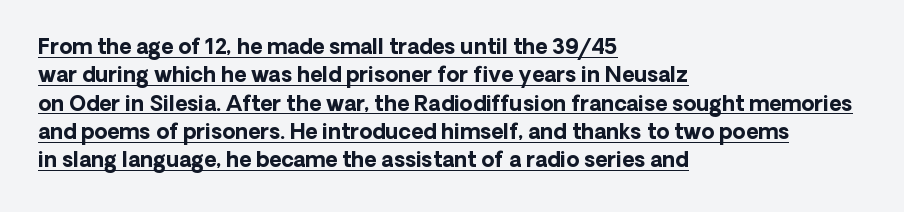
Q: Is the text bold? A: Yes.
Q: Is the text italic (slanted)? A: No, it is upright.
Q: Is the text underlined? A: Yes.
Q: How is the paragraph aligned? A: Left-aligned.
Q: Is the spacing between letters normal or unusually wide? A: Normal.
Q: Is the spacing between lines tight, normal or loose? A: Normal.
